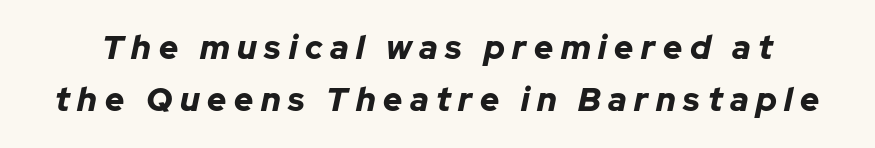
The image shows 33 px bold type, italic (leaning right); set normal line spacing (1.59x), unusually wide letter spacing (+0.23 em), not underlined; low stroke contrast and a medium x-height.
